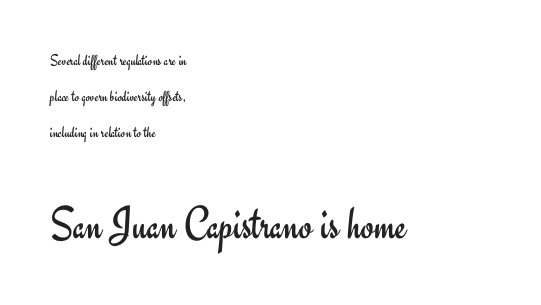
Q: Is the text bold? A: No.
Q: Is the text italic (slanted)? A: Yes.
Q: Is the typeface a serif or a sans-serif typeface? A: Sans-serif.
Q: Is the text underlined? A: No.
Q: How is the paragraph aligned? A: Left-aligned.
Q: Is the spacing between letters normal or unusually wide? A: Normal.
Q: Is the spacing between lines tight, normal or loose? A: Loose.
Q: Which block of text is set in a larger size, the first (top) or the second (bottom)? A: The second (bottom) one.
Q: Width (condensed, normal, or wide)? A: Normal.
Q: Stroke contrast? A: Low.
Q: x-height? A: Small.
Q: Monospaced? A: No.
